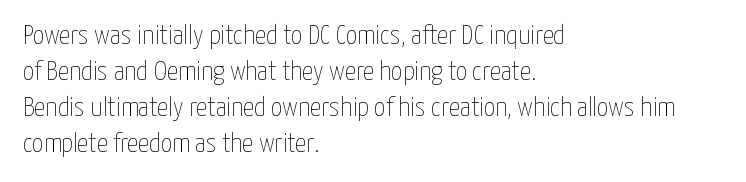
{"italic": "no", "bold": "no", "weight": "thin", "width": "condensed", "stroke_contrast": "low", "x_height": "medium", "monospaced": "no", "underline": "no", "align": "left", "line_spacing": "normal", "line_spacing_ratio": 1.29, "letter_spacing": "normal", "letter_spacing_em": 0.0, "glyph_px": 28}
